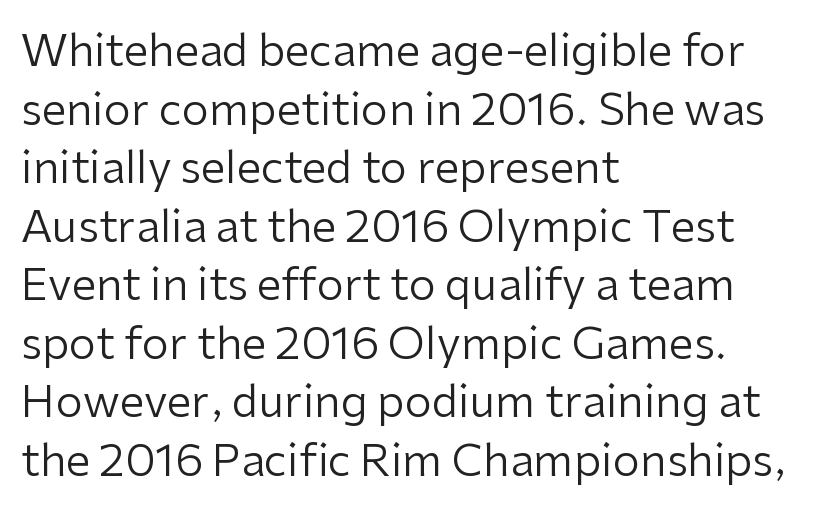
The typeface chosen for these lines omits serifs. Whoever set this chose a conventional vertical rhythm. Layout note: lines flush left. Think standard paragraph weight, or any step lighter than that. Spacing verdict: proportional, widths tailored to each character.
